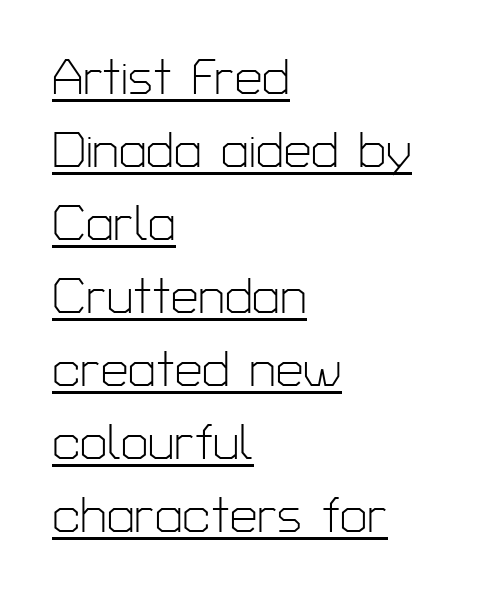
Q: Is the text bold? A: No.
Q: Is the text italic (slanted)? A: No, it is upright.
Q: Is the typeface a serif or a sans-serif typeface? A: Sans-serif.
Q: Is the text underlined? A: Yes.
Q: How is the paragraph aligned? A: Left-aligned.
Q: Is the spacing between letters normal or unusually wide? A: Normal.
Q: Is the spacing between lines tight, normal or loose? A: Normal.
Q: Width (condensed, normal, or wide)? A: Normal.
Q: Stroke contrast? A: Low.
Q: x-height? A: Medium.
Q: Monospaced? A: No.
